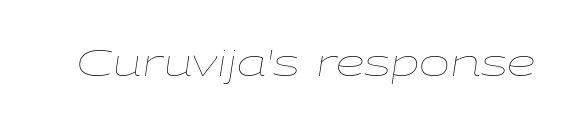
Q: Is the text bold? A: No.
Q: Is the text italic (slanted)? A: Yes, it leans right by about 9 degrees.
Q: Is the text underlined? A: No.
Q: Is the spacing between letters normal or unusually wide? A: Normal.
Q: Width (condensed, normal, or wide)? A: Wide.
Q: Stroke contrast? A: Low.
Q: x-height? A: Medium.
Q: Monospaced? A: No.
